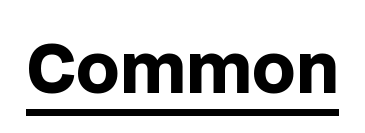
Weight: bold. Letter spacing: default. Think of a printed novel: that variable character pitch is what you see here. Upright lettering throughout. The specimen includes a rule beneath the text block's lines.
